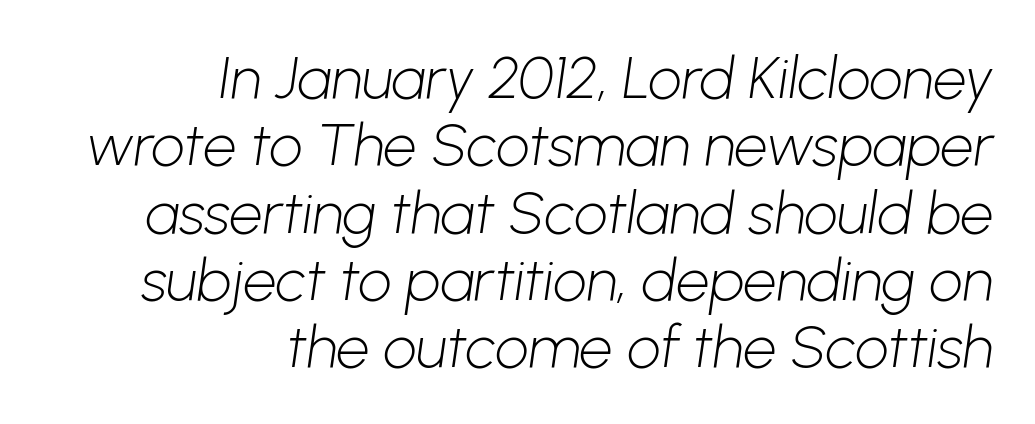
Q: Is the text bold? A: No.
Q: Is the typeface a serif or a sans-serif typeface? A: Sans-serif.
Q: Is the text underlined? A: No.
Q: How is the paragraph aligned? A: Right-aligned.
Q: Is the spacing between letters normal or unusually wide? A: Normal.
Q: Is the spacing between lines tight, normal or loose? A: Tight.
Q: Width (condensed, normal, or wide)? A: Normal.
Q: Stroke contrast? A: Low.
Q: x-height? A: Medium.
Q: Monospaced? A: No.
